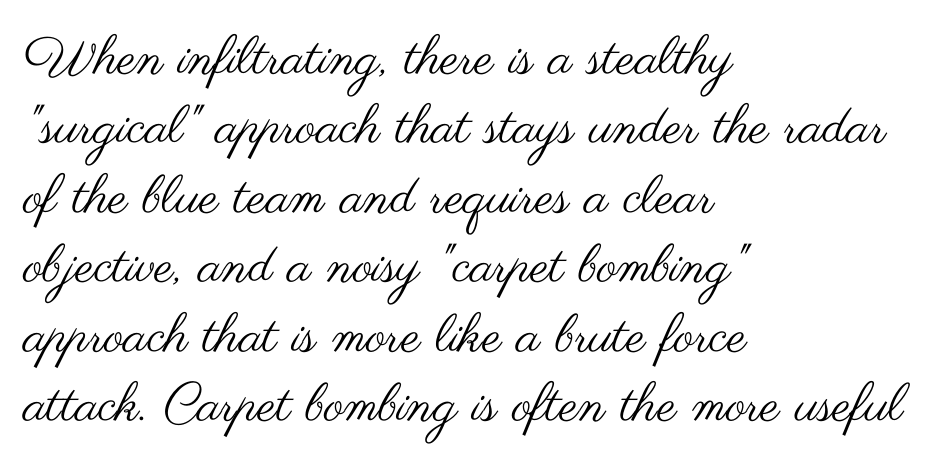
Q: Is the text bold? A: No.
Q: Is the text italic (slanted)? A: Yes.
Q: Is the typeface a serif or a sans-serif typeface? A: Sans-serif.
Q: Is the text underlined? A: No.
Q: How is the paragraph aligned? A: Left-aligned.
Q: Is the spacing between letters normal or unusually wide? A: Normal.
Q: Is the spacing between lines tight, normal or loose? A: Normal.
Q: Width (condensed, normal, or wide)? A: Wide.
Q: Stroke contrast? A: Medium.
Q: x-height? A: Small.
Q: Monospaced? A: No.
